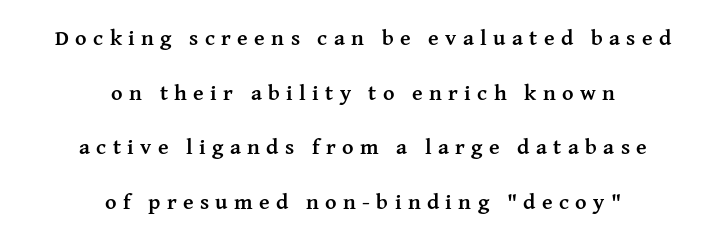
Q: Is the text bold? A: Yes.
Q: Is the text italic (slanted)? A: No, it is upright.
Q: Is the text underlined? A: No.
Q: How is the paragraph aligned? A: Centered.
Q: Is the spacing between letters normal or unusually wide? A: Unusually wide.
Q: Is the spacing between lines tight, normal or loose? A: Loose.
